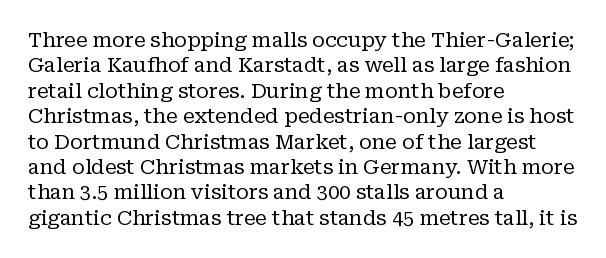
Q: Is the text bold? A: No.
Q: Is the text italic (slanted)? A: No, it is upright.
Q: Is the text underlined? A: No.
Q: How is the paragraph aligned? A: Left-aligned.
Q: Is the spacing between letters normal or unusually wide? A: Normal.
Q: Is the spacing between lines tight, normal or loose? A: Normal.
